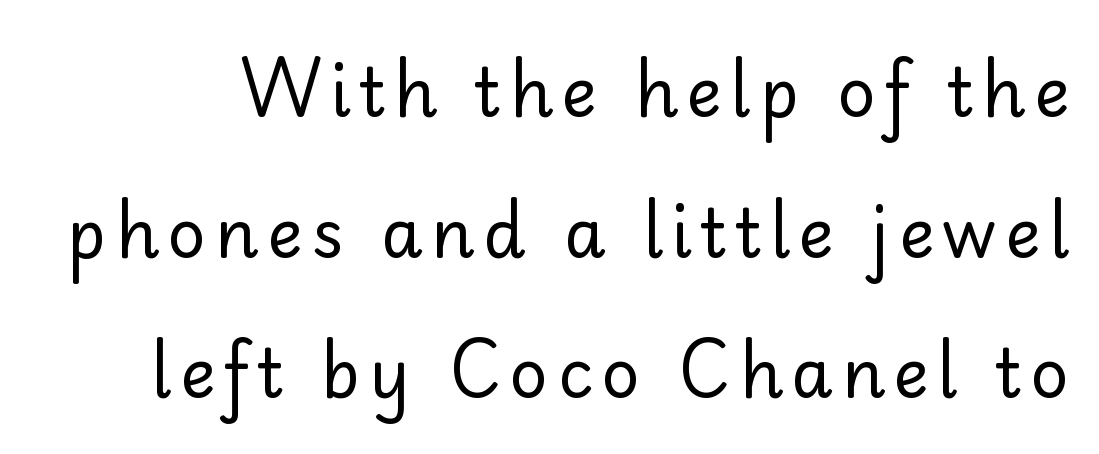
Unlike a traditional serif, this face leaves its strokes unadorned. The specimen reads as upright at a glance. Line spacing here is loose. Proportional: the letters do not fall into vertical columns.
